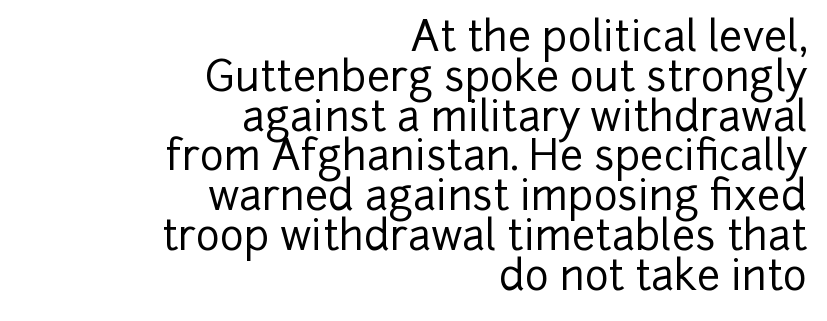
The string is rendered with underlining switched off. Nobody touched the tracking dial on this one. Tightly led — the rows are bunched. Posture: vertical. A flush-right, rag-left setting is used for this passage. Varying glyph widths throughout — classic text-font behaviour.
